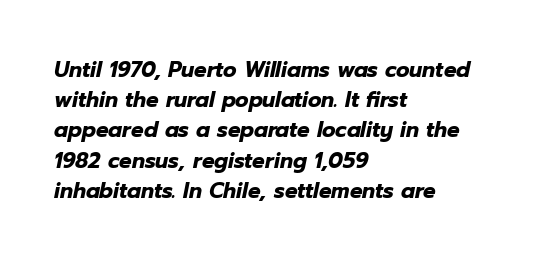
The image shows 21 px bold type, italic (leaning right); set left-aligned, normal line spacing (1.44x), normal letter spacing, not underlined.
